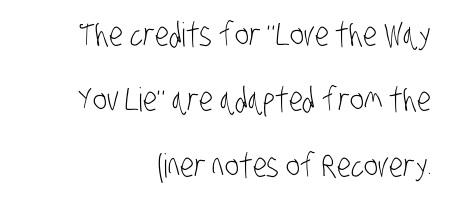
{"serif": "no", "bold": "no", "weight": "light", "width": "condensed", "stroke_contrast": "low", "x_height": "large", "monospaced": "no", "underline": "no", "align": "right", "line_spacing": "loose", "line_spacing_ratio": 1.98, "letter_spacing": "normal", "letter_spacing_em": 0.0, "glyph_px": 33}
